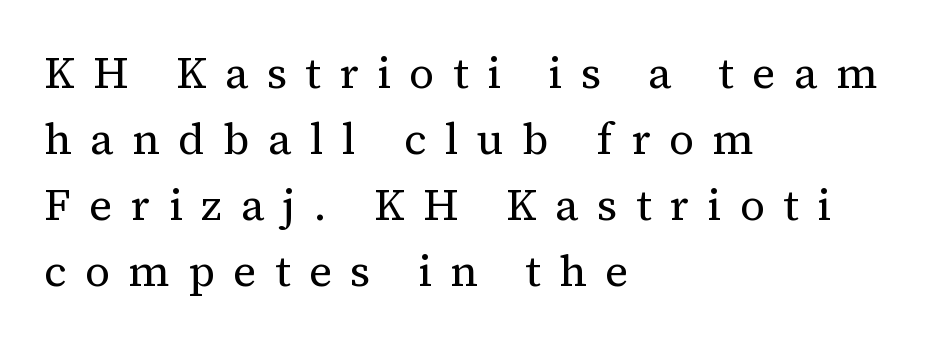
This sample keeps an unexceptional amount of space between lines. Note the varied advance widths — an 'i' is clearly narrower than an 'm'. The letters stand straight up with perfectly vertical stems. Weight: regular or lighter. Where is the straight margin? On the left.
